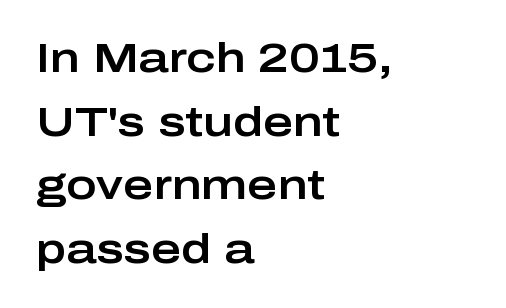
The image shows 41 px wide sans-serif type, upright; set left-aligned, normal line spacing (1.55x), normal letter spacing, not underlined; low stroke contrast and a medium x-height.
